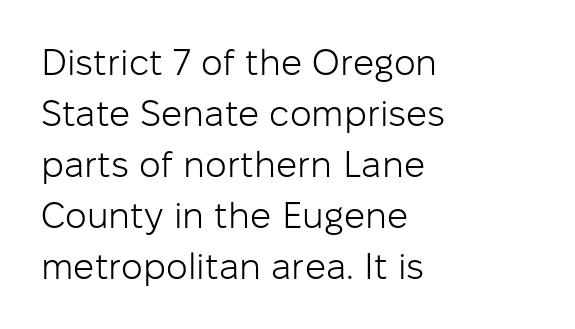
{"serif": "no", "italic": "no", "bold": "no", "weight": "light", "width": "normal", "stroke_contrast": "low", "x_height": "medium", "monospaced": "no", "underline": "no", "align": "left", "line_spacing": "normal", "line_spacing_ratio": 1.38, "letter_spacing": "normal", "letter_spacing_em": 0.0, "glyph_px": 37}
